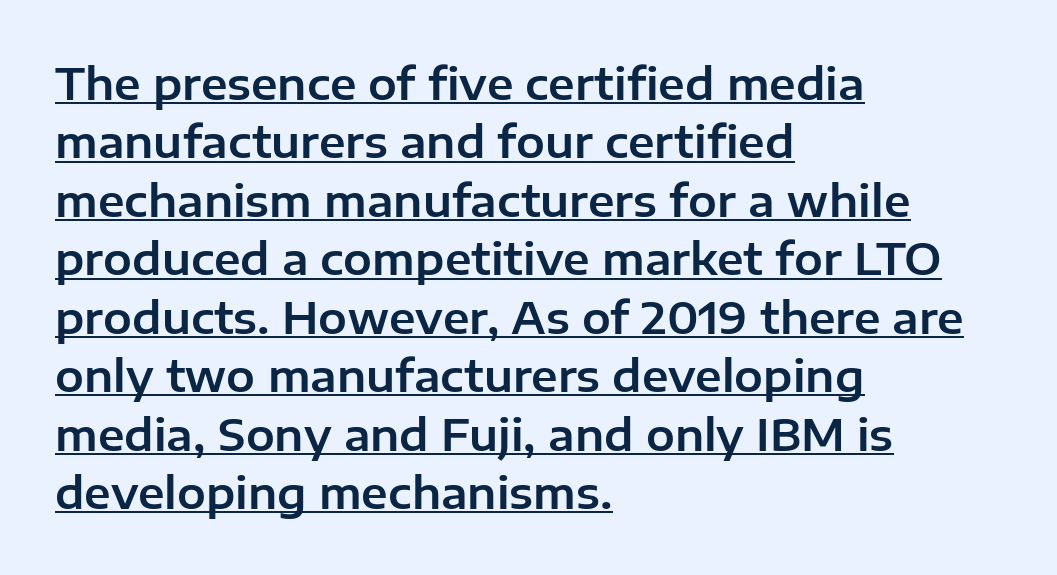
Quick note: interline space is typical. The ragged edge is on the right, which tells us the setting is flush left. Character widths vary here, with narrow letters taking less room than wide ones. Every character sits straight up, as roman type does. The glyphs are accompanied by a horizontal stroke just below them.
